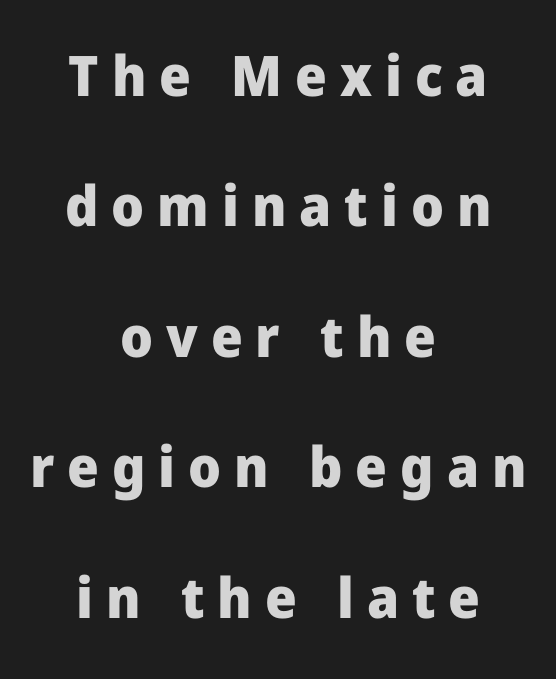
Q: Is the text bold? A: Yes.
Q: Is the text italic (slanted)? A: No, it is upright.
Q: Is the typeface a serif or a sans-serif typeface? A: Sans-serif.
Q: Is the text underlined? A: No.
Q: How is the paragraph aligned? A: Centered.
Q: Is the spacing between letters normal or unusually wide? A: Unusually wide.
Q: Is the spacing between lines tight, normal or loose? A: Loose.
Q: Width (condensed, normal, or wide)? A: Normal.
Q: Stroke contrast? A: Low.
Q: x-height? A: Medium.
Q: Monospaced? A: No.
